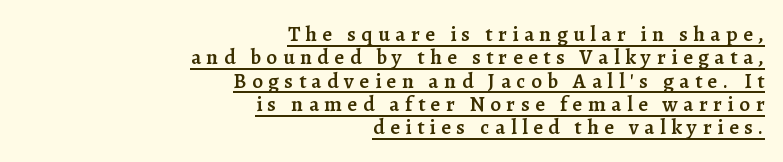
Q: Is the text bold? A: Semi-bold.
Q: Is the text italic (slanted)? A: No, it is upright.
Q: Is the text underlined? A: Yes.
Q: How is the paragraph aligned? A: Right-aligned.
Q: Is the spacing between letters normal or unusually wide? A: Unusually wide.
Q: Is the spacing between lines tight, normal or loose? A: Tight.
